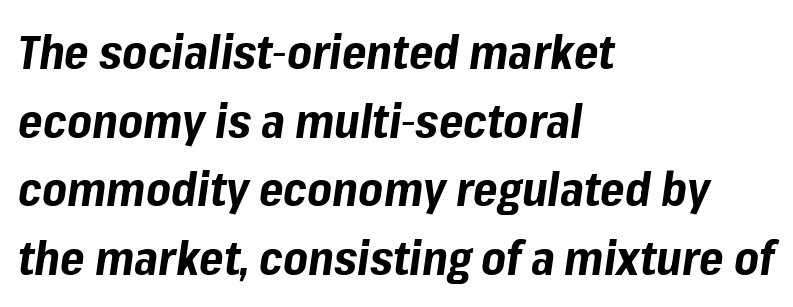
{"italic": "yes", "lean": "right", "slant_degrees": 8, "bold": "yes", "weight": "bold", "width": "normal", "stroke_contrast": "low", "x_height": "medium", "monospaced": "no", "underline": "no", "align": "left", "line_spacing": "normal", "line_spacing_ratio": 1.46, "letter_spacing": "normal", "letter_spacing_em": 0.0, "glyph_px": 47}
